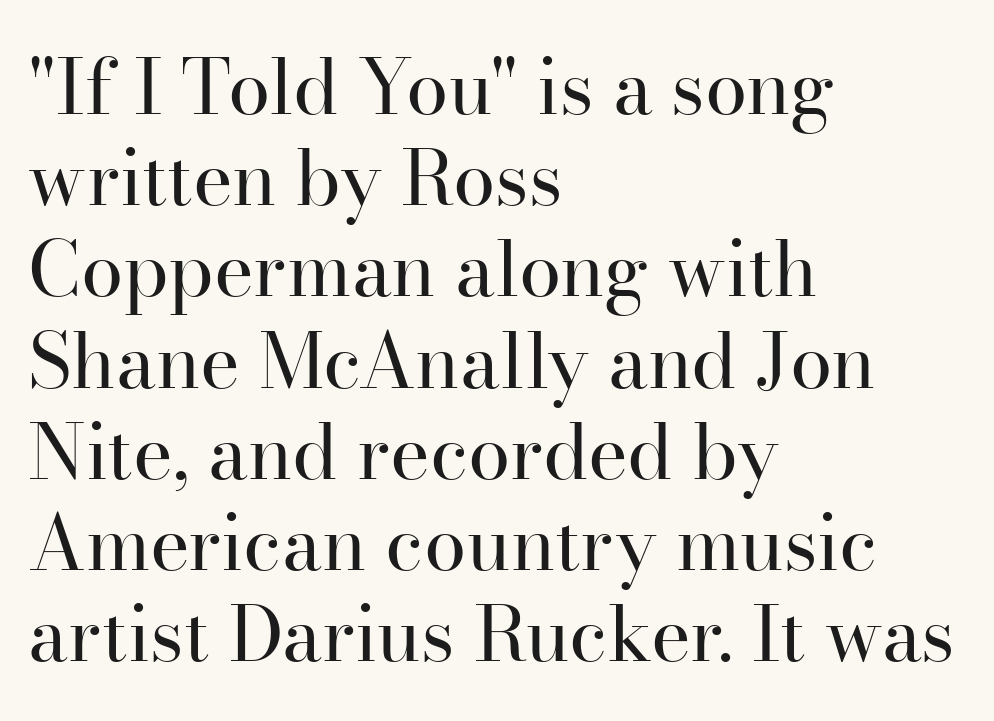
Q: Is the text bold? A: No.
Q: Is the text italic (slanted)? A: No, it is upright.
Q: Is the typeface a serif or a sans-serif typeface? A: Serif.
Q: Is the text underlined? A: No.
Q: How is the paragraph aligned? A: Left-aligned.
Q: Is the spacing between letters normal or unusually wide? A: Normal.
Q: Width (condensed, normal, or wide)? A: Normal.
Q: Stroke contrast? A: High.
Q: x-height? A: Small.
Q: Monospaced? A: No.
